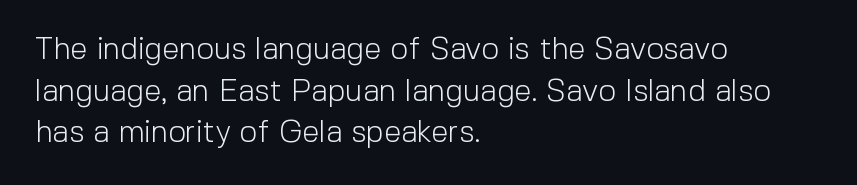
The image shows 31 px light sans-serif type, upright; set left-aligned, normal line spacing (1.34x), normal letter spacing, not underlined; a medium x-height.
